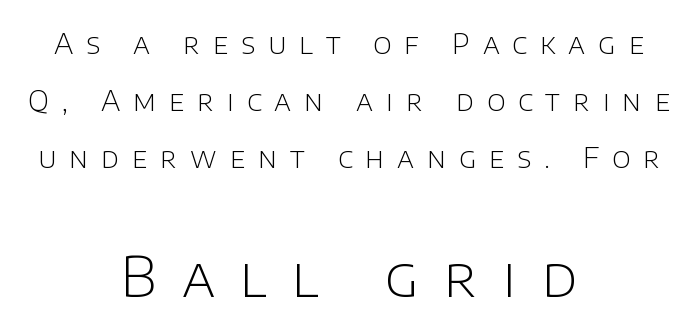
In terms of leading, this rendering errs on the spacious side. Layout note: lines centered. Character widths vary here, with narrow letters taking less room than wide ones. Do the letters lean? They stand straight. The weight tops out at a normal text grade.
